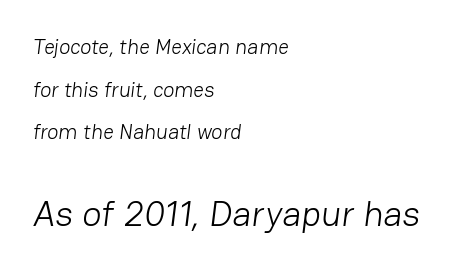
Q: Is the text bold? A: No.
Q: Is the typeface a serif or a sans-serif typeface? A: Sans-serif.
Q: Is the text underlined? A: No.
Q: How is the paragraph aligned? A: Left-aligned.
Q: Is the spacing between letters normal or unusually wide? A: Normal.
Q: Is the spacing between lines tight, normal or loose? A: Loose.
Q: Which block of text is set in a larger size, the first (top) or the second (bottom)? A: The second (bottom) one.
Q: Width (condensed, normal, or wide)? A: Normal.
Q: Stroke contrast? A: Low.
Q: x-height? A: Medium.
Q: Monospaced? A: No.
